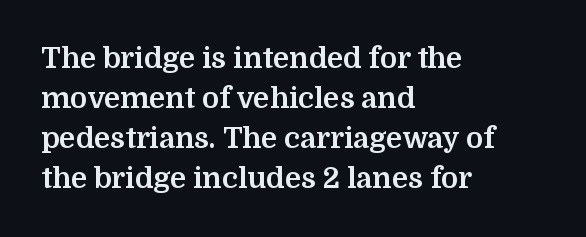
A typesetter would call this zero additional tracking. Is there any slant? The stems are plumb. Spacing verdict: proportional, widths tailored to each character. The setting favours the left margin, as ordinary paragraphs usually do. Decoration check: the copy has no underline.
